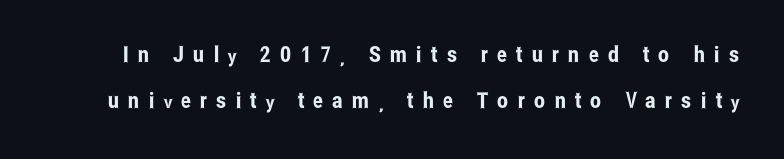
The image shows 22 px text type, upright; set loose line spacing (2.08x), unusually wide letter spacing (+0.42 em), not underlined.
